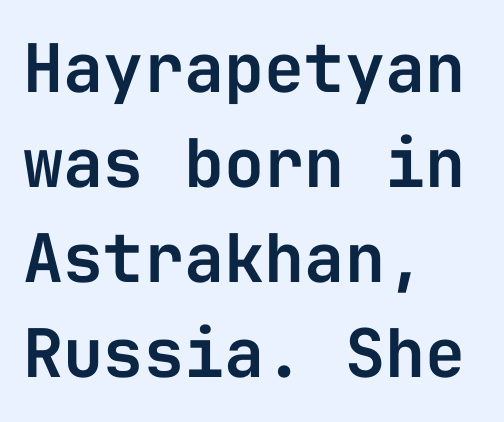
Q: Is the text italic (slanted)? A: No, it is upright.
Q: Is the typeface a serif or a sans-serif typeface? A: Sans-serif.
Q: Is the text underlined? A: No.
Q: How is the paragraph aligned? A: Left-aligned.
Q: Is the spacing between letters normal or unusually wide? A: Normal.
Q: Is the spacing between lines tight, normal or loose? A: Normal.
Q: Width (condensed, normal, or wide)? A: Normal.
Q: Stroke contrast? A: Low.
Q: x-height? A: Medium.
Q: Monospaced? A: Yes.
